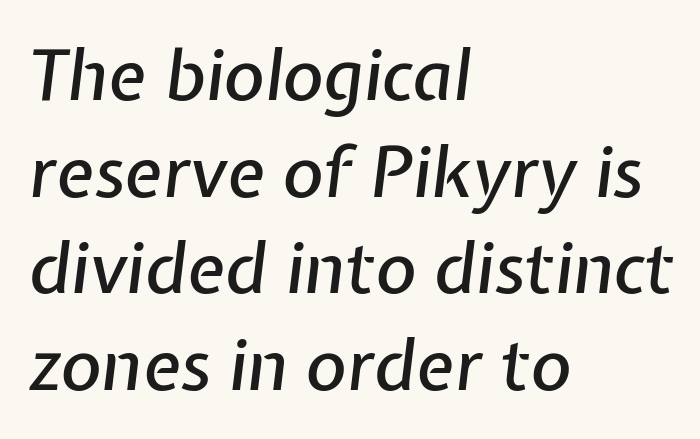
The image shows 70 px text type, italic (leaning right); set left-aligned, normal line spacing (1.38x), normal letter spacing, not underlined; low stroke contrast and a medium x-height.
